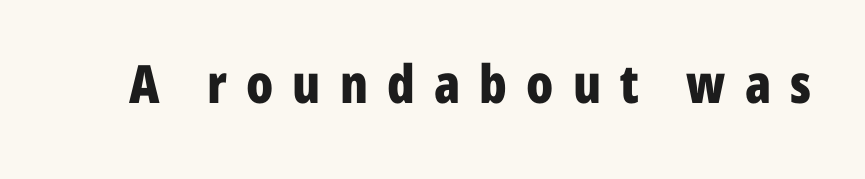
The image shows 53 px bold, condensed sans-serif type, upright; set unusually wide letter spacing (+0.36 em), not underlined; low stroke contrast and a medium x-height.
